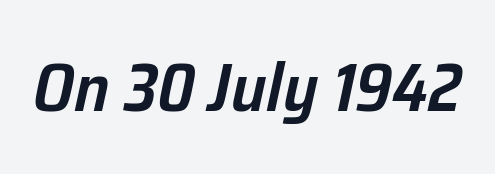
Q: Is the text bold? A: Semi-bold.
Q: Is the text italic (slanted)? A: Yes, it leans right by about 12 degrees.
Q: Is the text underlined? A: No.
Q: Is the spacing between letters normal or unusually wide? A: Normal.
Q: Width (condensed, normal, or wide)? A: Normal.
Q: Stroke contrast? A: Low.
Q: x-height? A: Medium.
Q: Monospaced? A: No.
